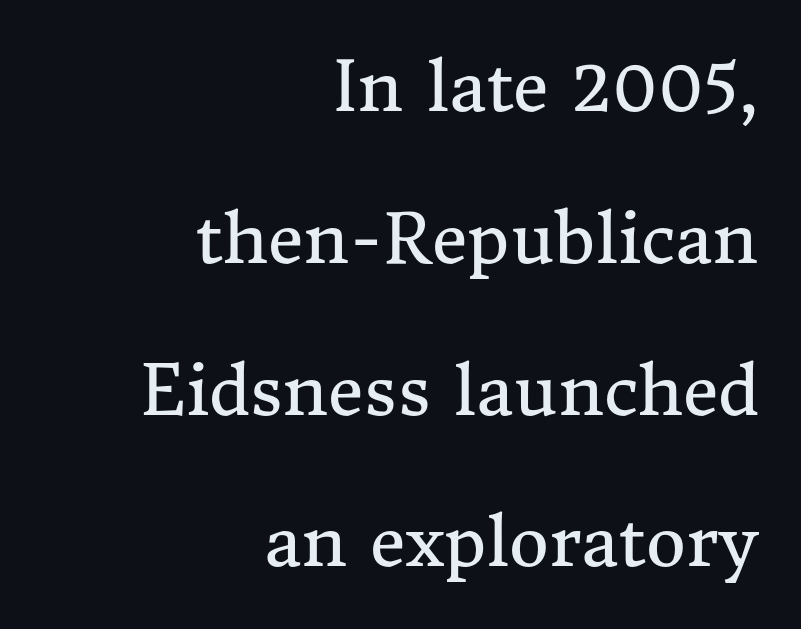
{"serif": "yes", "italic": "no", "bold": "no", "weight": "regular", "width": "normal", "stroke_contrast": "medium", "x_height": "medium", "monospaced": "no", "underline": "no", "align": "right", "line_spacing": "loose", "line_spacing_ratio": 2.2, "letter_spacing": "normal", "letter_spacing_em": 0.0, "glyph_px": 69}
